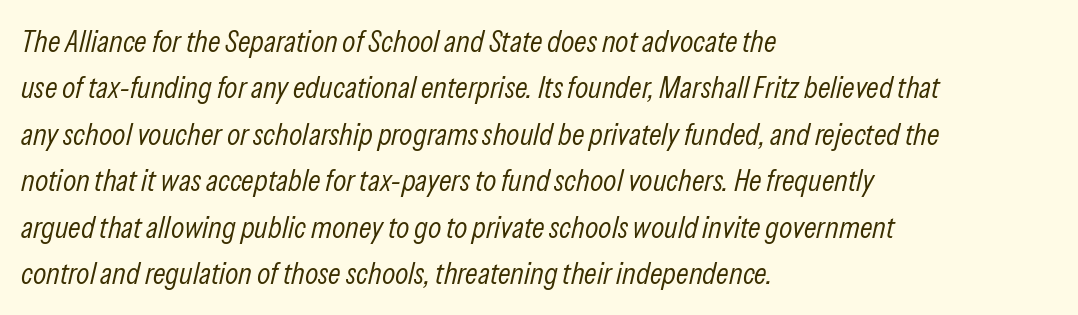
Clear beneath every line of the passage. The passage shown leans; its letterforms are oblique. Regarding leading, the lines here are spaced in the standard way. Here the designer chose a conventional face with non-uniform glyph widths. The lines in this sample share a left origin and differ only in where they stop. Spacing between characters is what you'd get straight out of the box.
